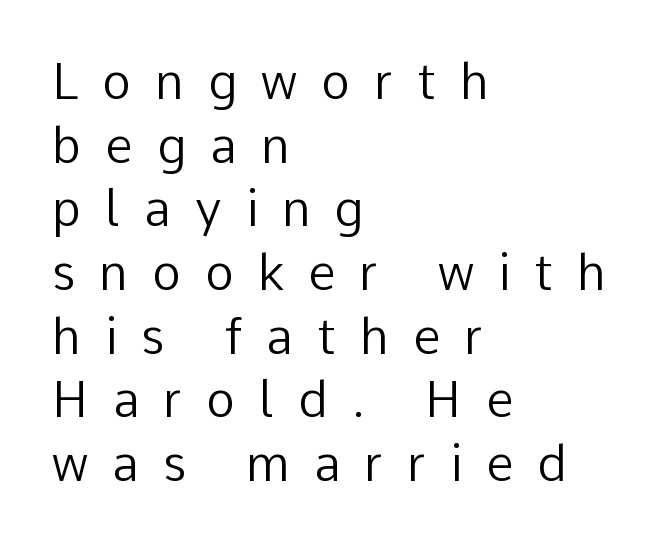
Are there feet on the stems? There aren't — it's a sans. Notice how descenders clear the ascenders below comfortably — that's standard leading. Is the type heavy? It reads as light-to-regular instead. Line starts are locked; line ends wander.
